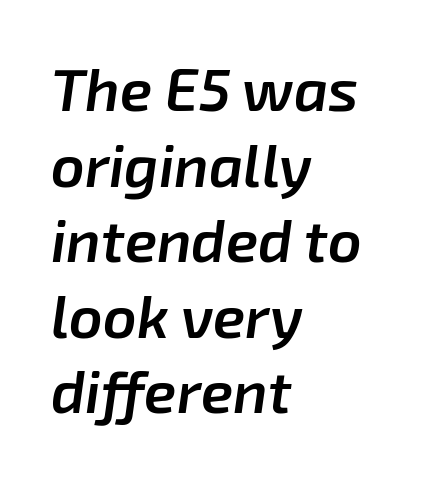
{"italic": "yes", "lean": "right", "slant_degrees": 8, "bold": "semi", "weight": "semibold", "width": "normal", "stroke_contrast": "low", "x_height": "medium", "monospaced": "no", "underline": "no", "align": "left", "line_spacing": "normal", "line_spacing_ratio": 1.28, "letter_spacing": "normal", "letter_spacing_em": 0.0, "glyph_px": 59}
